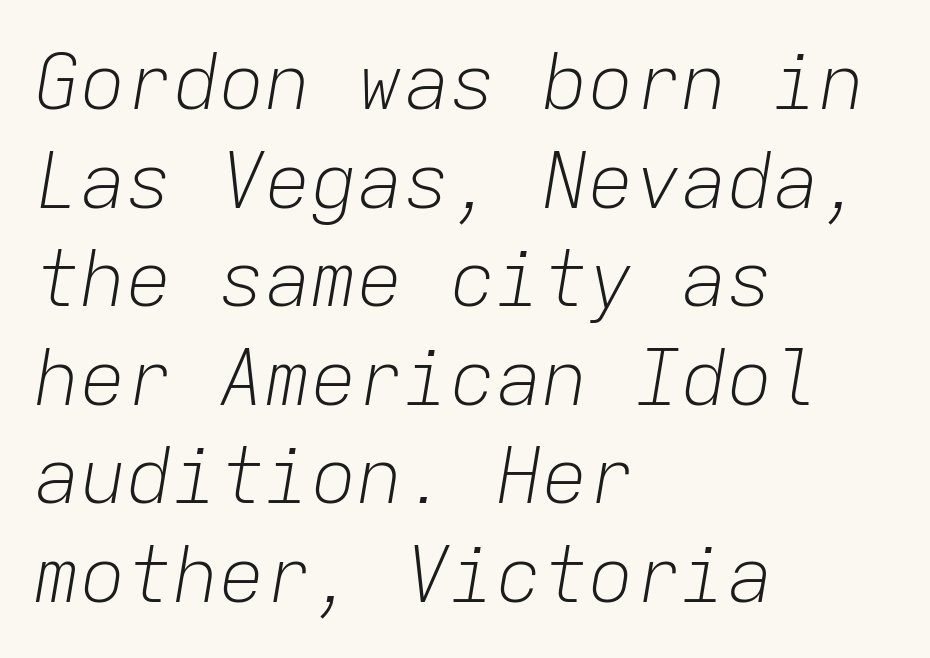
{"italic": "yes", "lean": "right", "slant_degrees": 9, "bold": "no", "weight": "light", "width": "normal", "stroke_contrast": "low", "x_height": "medium", "monospaced": "yes", "underline": "no", "align": "left", "line_spacing": "normal", "line_spacing_ratio": 1.28, "letter_spacing": "normal", "letter_spacing_em": 0.0, "glyph_px": 77}
